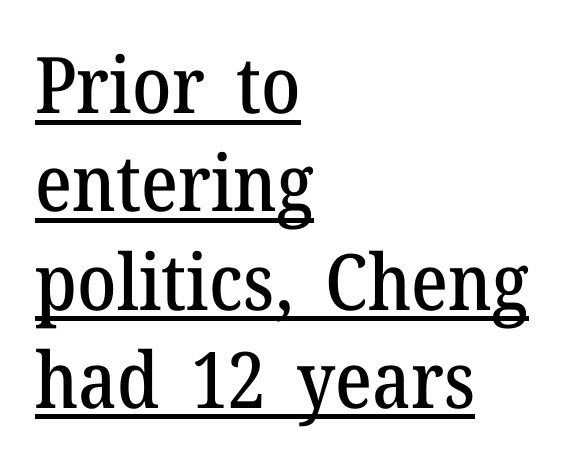
{"serif": "yes", "italic": "no", "width": "normal", "stroke_contrast": "medium", "x_height": "medium", "monospaced": "no", "underline": "yes", "align": "left", "line_spacing": "normal", "line_spacing_ratio": 1.26, "letter_spacing": "normal", "letter_spacing_em": 0.0, "glyph_px": 78}
